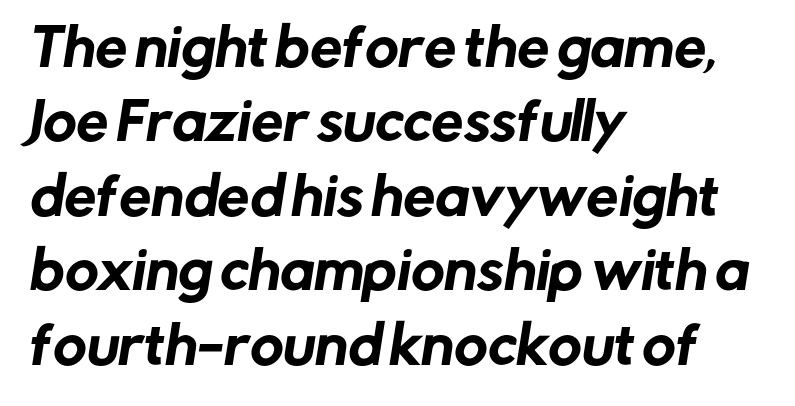
The image shows 51 px sans-serif type; set left-aligned, normal line spacing (1.46x), normal letter spacing, not underlined; low stroke contrast and a medium x-height.
